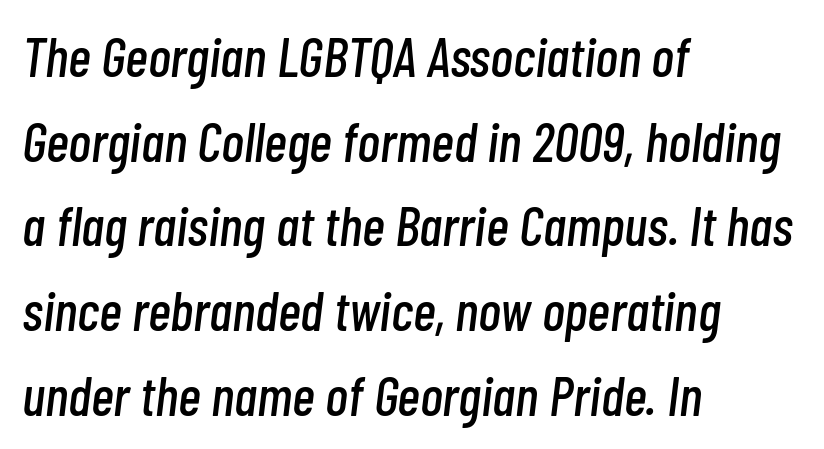
Do the characters align in a grid? No, the font is proportional. This sample uses plain, unmodified letter spacing. Emphasis-style slanted type is in use. The lines are quadded left.
